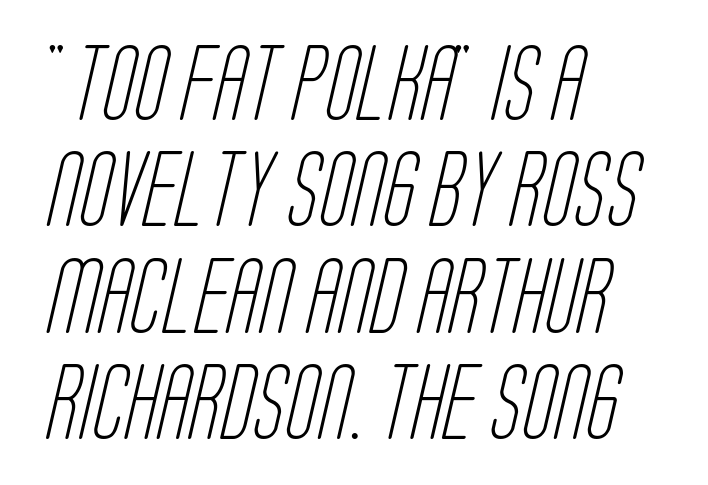
Q: Is the text bold? A: No.
Q: Is the typeface a serif or a sans-serif typeface? A: Sans-serif.
Q: Is the text underlined? A: No.
Q: How is the paragraph aligned? A: Left-aligned.
Q: Is the spacing between letters normal or unusually wide? A: Normal.
Q: Is the spacing between lines tight, normal or loose? A: Normal.
Q: Width (condensed, normal, or wide)? A: Condensed.
Q: Stroke contrast? A: Low.
Q: x-height? A: Large.
Q: Monospaced? A: No.
